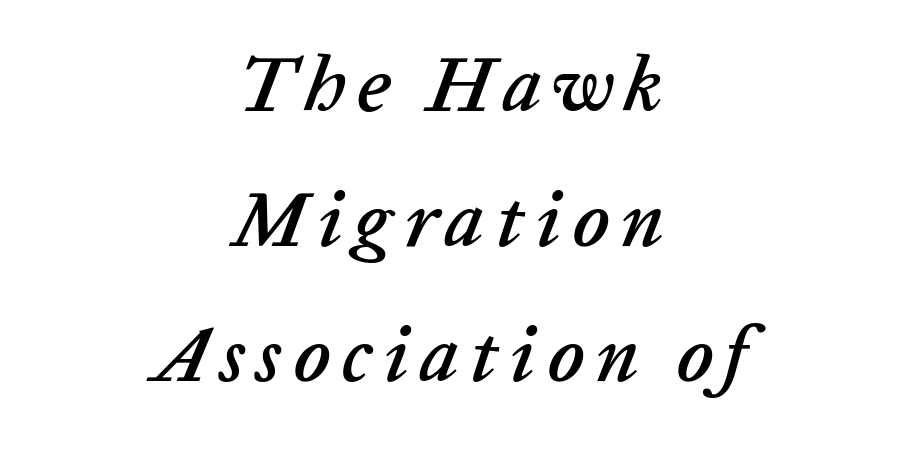
Is this a fixed-width face? No — the glyphs have proportional, varying widths. Type without underlining. Notice how the stems are inclined rather than vertical — that's the hallmark of italics. One-word summary of the alignment: center.
